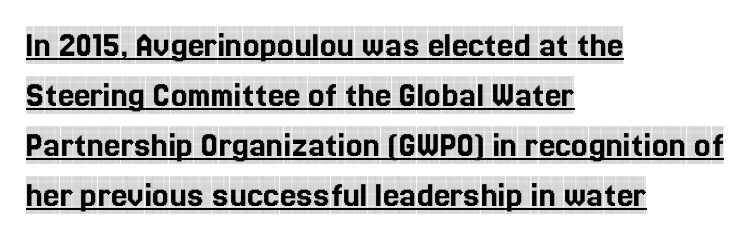
The lettering holds an erect, upright posture throughout. Check where the strokes stop: tiny serifs finish them off. Students, observe the line beneath the letters — that is underlining. These lines stack with their left ends in a neat column. Nothing unusual about the tracking: characters are spaced as the font intends. Rows of type keep a routine distance in the vertical direction.
